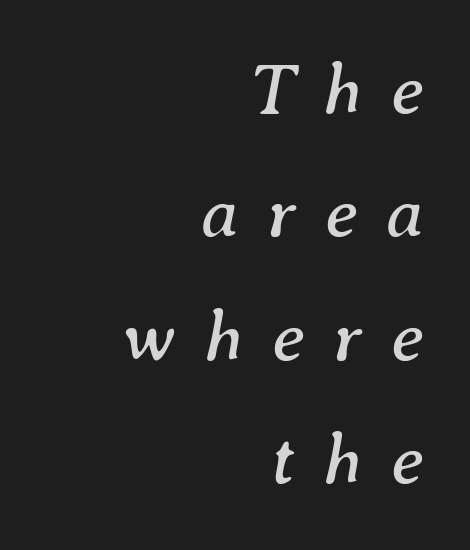
{"serif": "yes", "italic": "yes", "lean": "right", "slant_degrees": 8, "bold": "no", "weight": "regular", "width": "normal", "stroke_contrast": "medium", "x_height": "medium", "monospaced": "no", "underline": "no", "align": "right", "line_spacing": "normal", "line_spacing_ratio": 1.69, "letter_spacing": "wide", "letter_spacing_em": 0.39, "glyph_px": 73}
